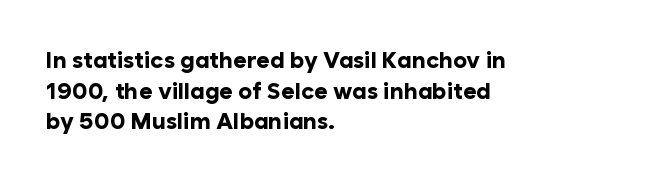
Q: Is the text bold? A: Yes.
Q: Is the text italic (slanted)? A: No, it is upright.
Q: Is the text underlined? A: No.
Q: How is the paragraph aligned? A: Left-aligned.
Q: Is the spacing between letters normal or unusually wide? A: Normal.
Q: Is the spacing between lines tight, normal or loose? A: Normal.
